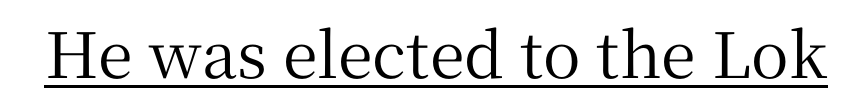
The image shows 63 px serif type, upright; set normal letter spacing, underlined; medium stroke contrast and a medium x-height.
